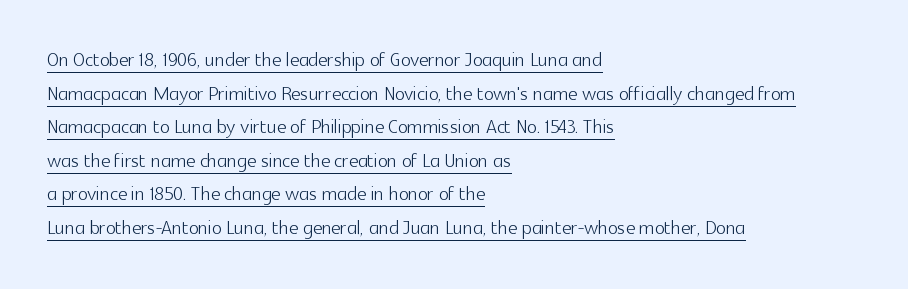
{"italic": "no", "bold": "no", "underline": "yes", "align": "left", "line_spacing": "normal", "line_spacing_ratio": 1.29, "letter_spacing": "normal", "letter_spacing_em": 0.0, "glyph_px": 26}
